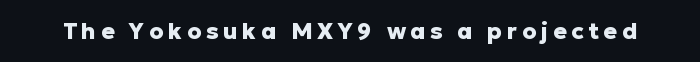
Honestly, there is no underline to notice here at all. Between one letter and the next there's a generous, obvious gap. Italic? Not at all — the glyphs are vertical. Strokes here are thick enough to call this a true bold.
